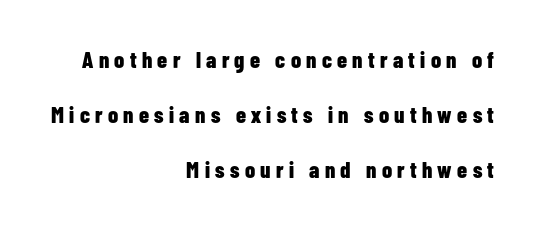
This rendering uses right alignment, leaving the left contour irregular. The gap between lines stays unmarked. The leading is generous, giving the passage an open texture. No italicization has been applied; the sample stays upright. As a designer I'd log this as weight 700, bold.
